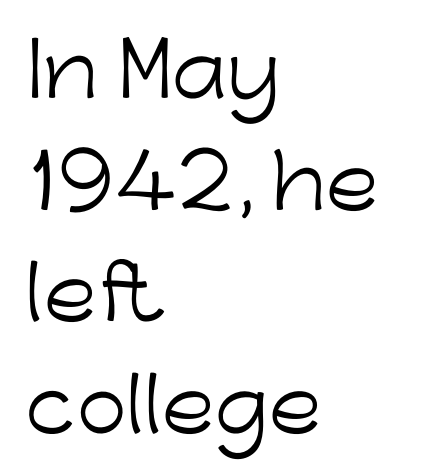
Posture: vertical. Weight: regular or lighter. The type family on display is of the sans-serif kind. Is the block centered? No — it sits flush against the left margin. The leading is moderate, giving the passage an even texture. Letter spacing: default.
